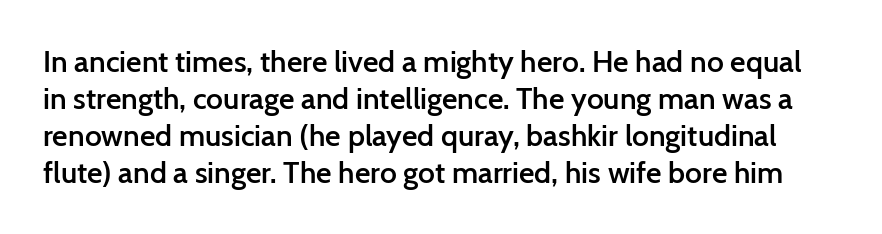
The image shows 30 px semibold sans-serif type, upright; set line spacing 1.23x, normal letter spacing, not underlined; low stroke contrast and a medium x-height.
